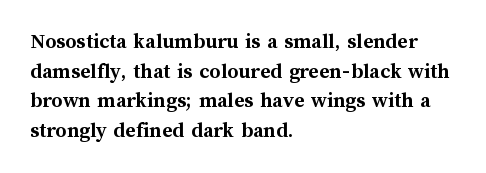
The image shows 22 px bold type, upright; set left-aligned, normal line spacing (1.35x), normal letter spacing, not underlined.
